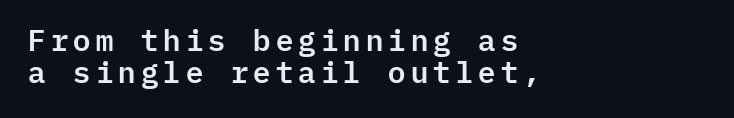
The image shows 30 px sans-serif type, upright, monospaced; set left-aligned, tight line spacing (1.07x), not underlined; low stroke contrast and a medium x-height.
